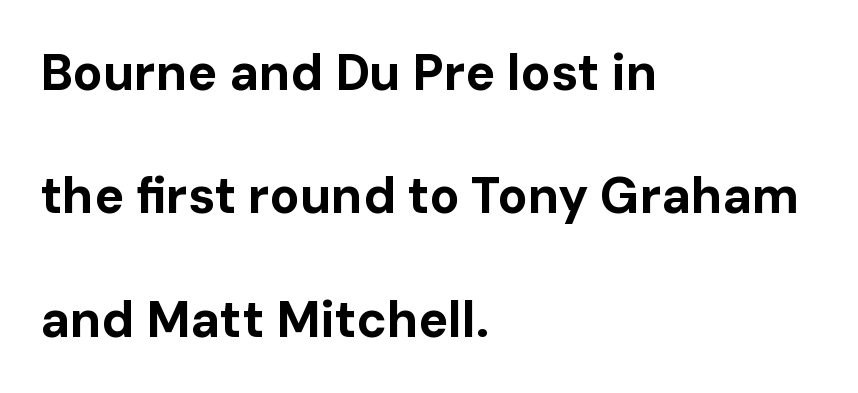
The image shows 50 px bold sans-serif type, upright; set left-aligned, loose line spacing (2.47x), normal letter spacing, not underlined; low stroke contrast and a medium x-height.
